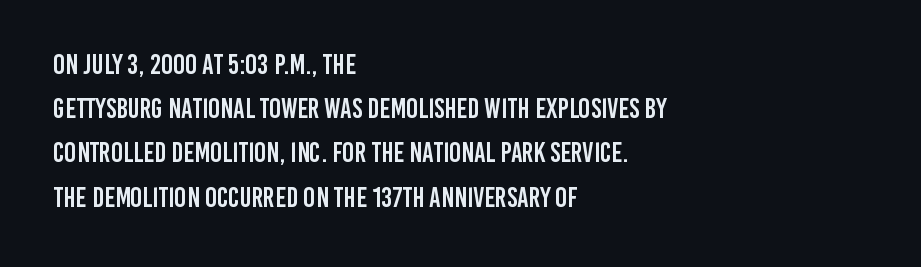
{"serif": "no", "italic": "no", "width": "condensed", "stroke_contrast": "low", "x_height": "large", "monospaced": "no", "underline": "no", "align": "left", "line_spacing": "normal", "line_spacing_ratio": 1.58, "letter_spacing": "normal", "letter_spacing_em": 0.0, "glyph_px": 28}
